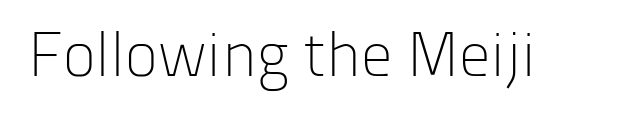
{"serif": "no", "italic": "no", "bold": "no", "weight": "light", "width": "normal", "stroke_contrast": "low", "x_height": "medium", "monospaced": "no", "underline": "no", "letter_spacing": "normal", "letter_spacing_em": 0.0, "glyph_px": 63}
